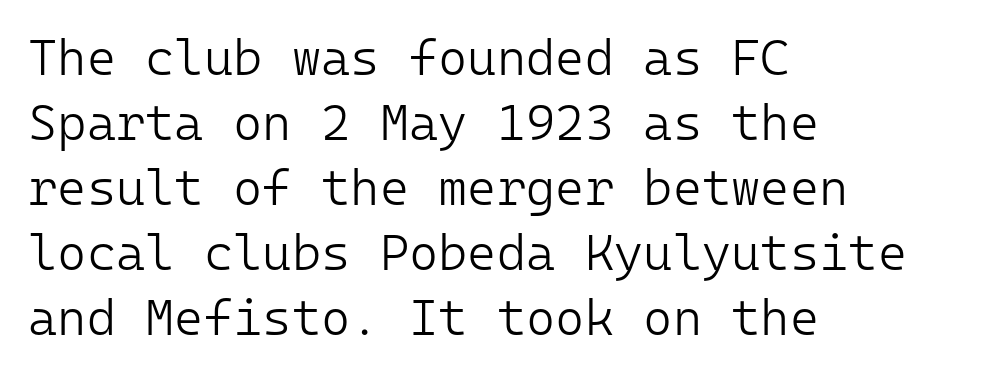
Nope, not italic — everything's standing straight. Decoration check: the copy has no underline. Nothing unusual about the tracking: characters are spaced as the font intends. This sample uses a sans-serif face. Layout note: lines flush left. Reading down the column, the eye jumps a familiar distance to each next line.
